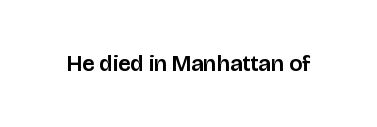
{"italic": "no", "underline": "no", "letter_spacing": "normal", "letter_spacing_em": 0.0, "glyph_px": 23}
